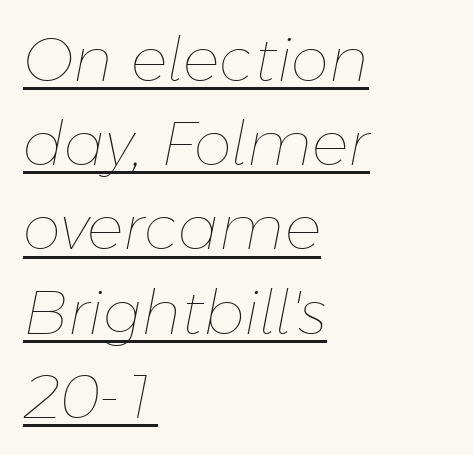
The image shows 61 px thin type, italic (leaning right); set left-aligned, normal line spacing (1.38x), normal letter spacing, underlined; low stroke contrast and a medium x-height.
